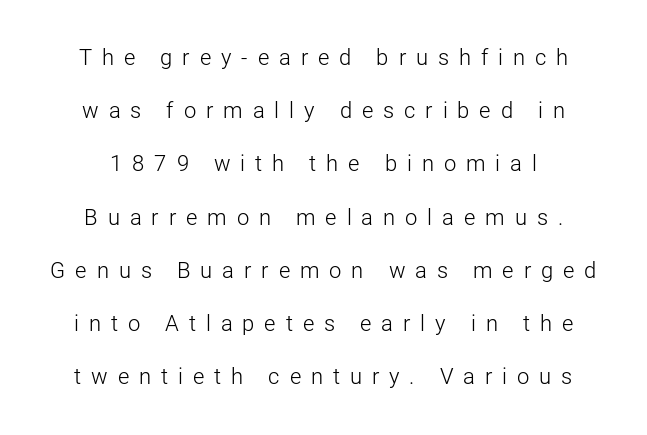
The image shows 22 px text type, upright; set loose line spacing (2.42x), unusually wide letter spacing (+0.45 em), not underlined.
